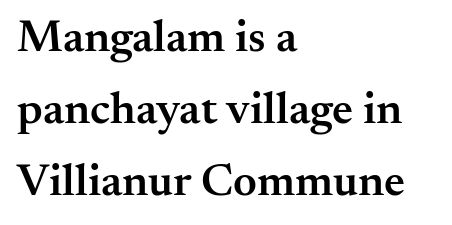
The ragged edge is on the right, which tells us the setting is flush left. Look at the tracking — it's just the regular setting, nothing added. What's the leading like? Ordinary, nothing unusual. I'd describe the lettering as semibold — firm but not a full bold.
